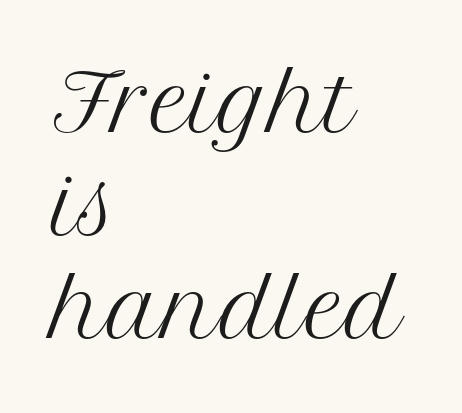
The image shows 78 px regular-weight serif type; set left-aligned, normal line spacing (1.32x), normal letter spacing, not underlined; medium stroke contrast and a medium x-height.
